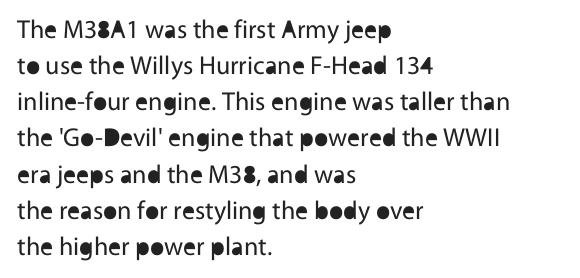
Q: Is the text bold? A: No.
Q: Is the text italic (slanted)? A: No, it is upright.
Q: Is the text underlined? A: No.
Q: How is the paragraph aligned? A: Left-aligned.
Q: Is the spacing between letters normal or unusually wide? A: Normal.
Q: Is the spacing between lines tight, normal or loose? A: Normal.
